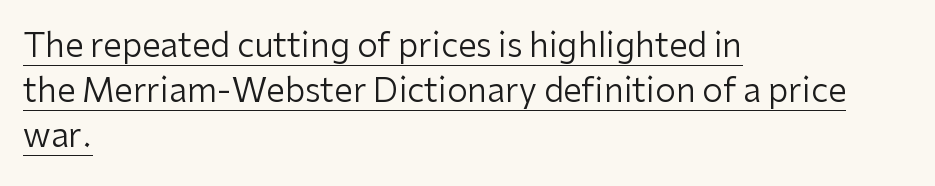
Is this a fixed-width face? No — the glyphs have proportional, varying widths. What kind of face is this? One without serifs — a sans. The face looks like a standard text weight, possibly lighter. Each line of the rendering has a horizontal stroke beneath the glyphs. Does the copy run flush right? No — it runs flush left. Style check: upright.
